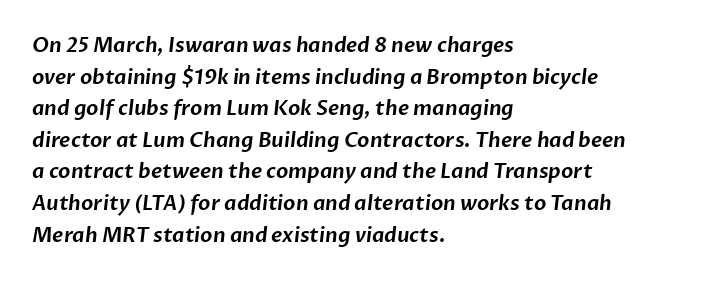
The image shows 20 px text type; set left-aligned, normal line spacing (1.58x), normal letter spacing, not underlined.
